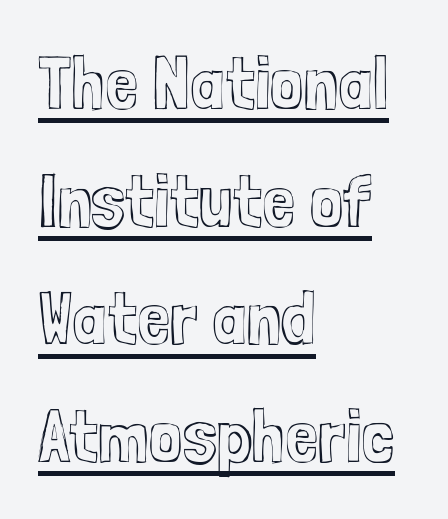
{"italic": "no", "width": "condensed", "x_height": "medium", "monospaced": "no", "underline": "yes", "align": "left", "line_spacing": "normal", "line_spacing_ratio": 1.57, "letter_spacing": "normal", "letter_spacing_em": 0.0, "glyph_px": 75}
